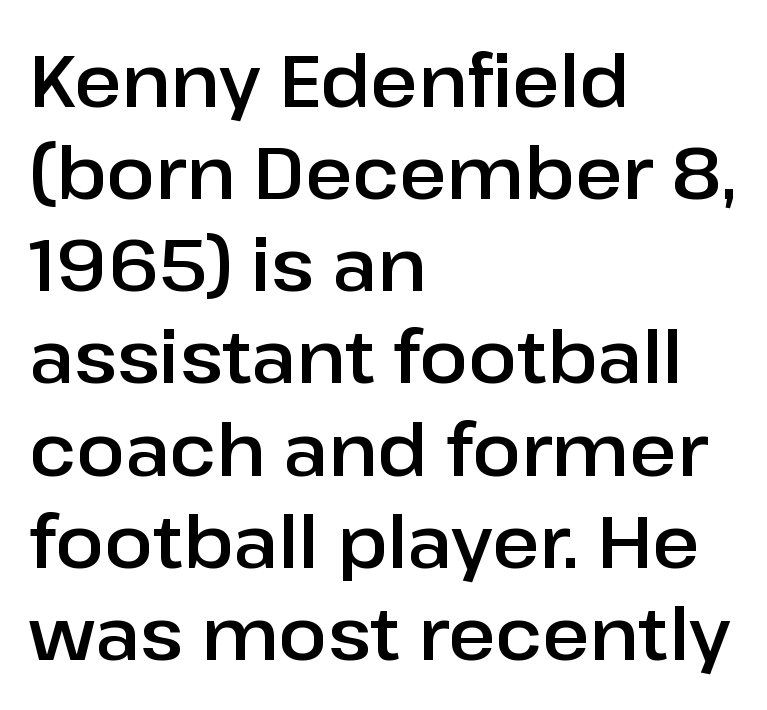
{"serif": "no", "italic": "no", "width": "normal", "stroke_contrast": "low", "x_height": "medium", "monospaced": "no", "underline": "no", "align": "left", "line_spacing": "normal", "line_spacing_ratio": 1.28, "letter_spacing": "normal", "letter_spacing_em": 0.0, "glyph_px": 72}
